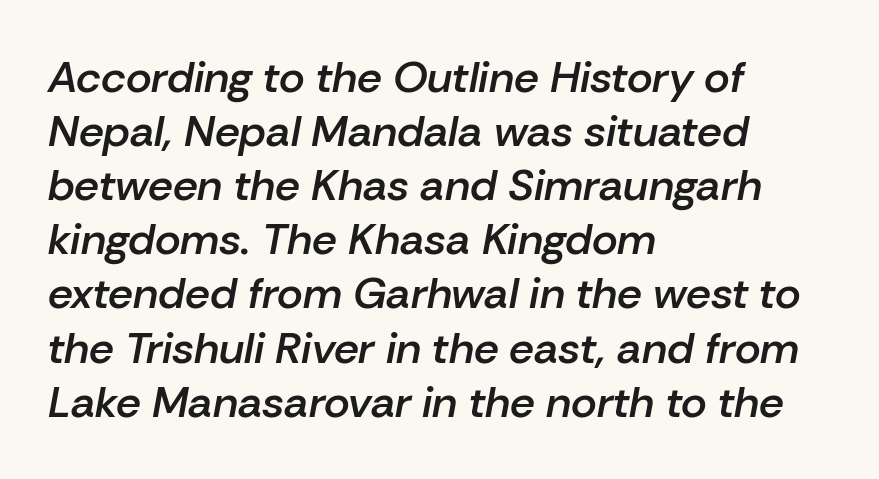
{"italic": "yes", "lean": "right", "slant_degrees": 10, "bold": "semi", "weight": "semibold", "width": "normal", "stroke_contrast": "low", "x_height": "medium", "monospaced": "no", "underline": "no", "align": "left", "line_spacing_ratio": 1.23, "letter_spacing": "normal", "letter_spacing_em": 0.0, "glyph_px": 44}
